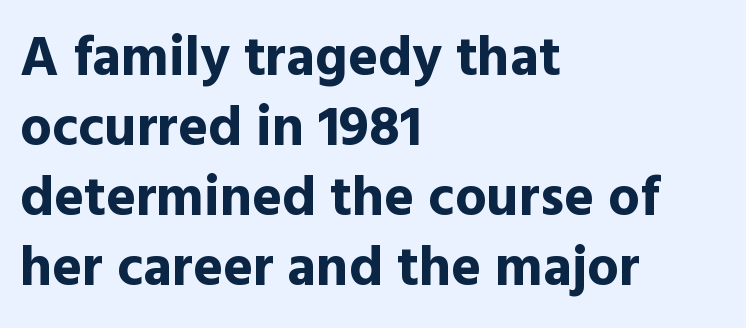
Words appear dense and cohesive because spacing is normal. When letters stand straight like this, we call the style roman or upright. The sample has been set heavy, in full bold. Serif or sans? Sans — the stroke terminals are bare. The gap between lines stays unmarked.
